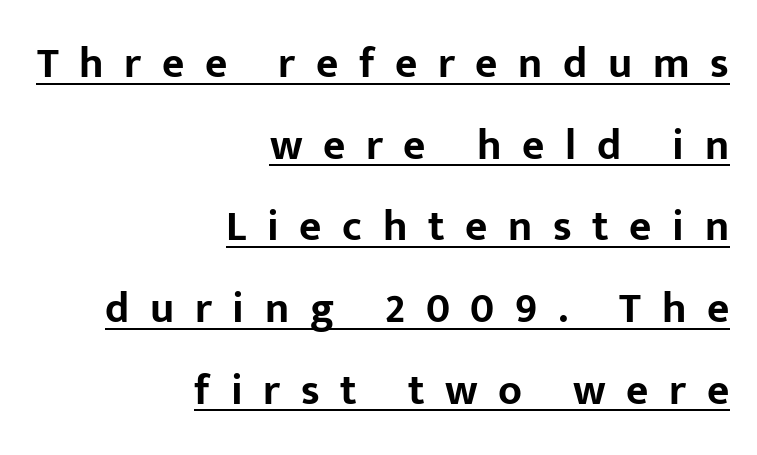
Q: Is the text bold? A: Yes.
Q: Is the text italic (slanted)? A: No, it is upright.
Q: Is the typeface a serif or a sans-serif typeface? A: Sans-serif.
Q: Is the text underlined? A: Yes.
Q: How is the paragraph aligned? A: Right-aligned.
Q: Is the spacing between letters normal or unusually wide? A: Unusually wide.
Q: Is the spacing between lines tight, normal or loose? A: Loose.
Q: Width (condensed, normal, or wide)? A: Normal.
Q: Stroke contrast? A: Low.
Q: x-height? A: Medium.
Q: Monospaced? A: No.
